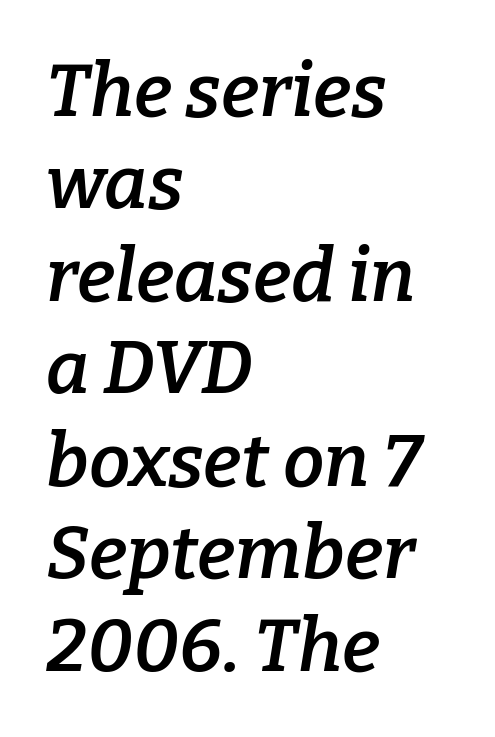
Q: Is the text bold? A: Semi-bold.
Q: Is the text italic (slanted)? A: Yes, it leans right by about 9 degrees.
Q: Is the typeface a serif or a sans-serif typeface? A: Serif.
Q: Is the text underlined? A: No.
Q: How is the paragraph aligned? A: Left-aligned.
Q: Is the spacing between letters normal or unusually wide? A: Normal.
Q: Is the spacing between lines tight, normal or loose? A: Normal.
Q: Width (condensed, normal, or wide)? A: Normal.
Q: Stroke contrast? A: Low.
Q: x-height? A: Medium.
Q: Monospaced? A: No.
